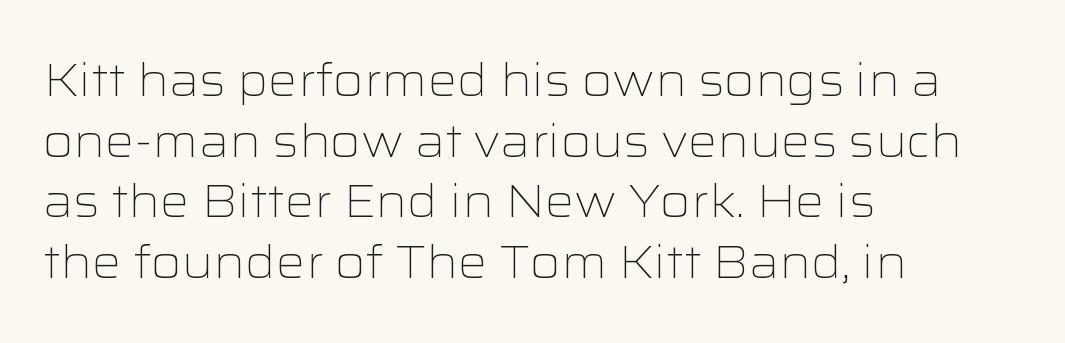
Q: Is the text bold? A: No.
Q: Is the text italic (slanted)? A: No, it is upright.
Q: Is the typeface a serif or a sans-serif typeface? A: Sans-serif.
Q: Is the text underlined? A: No.
Q: How is the paragraph aligned? A: Left-aligned.
Q: Is the spacing between letters normal or unusually wide? A: Normal.
Q: Is the spacing between lines tight, normal or loose? A: Normal.
Q: Width (condensed, normal, or wide)? A: Wide.
Q: Stroke contrast? A: Low.
Q: x-height? A: Medium.
Q: Monospaced? A: No.
